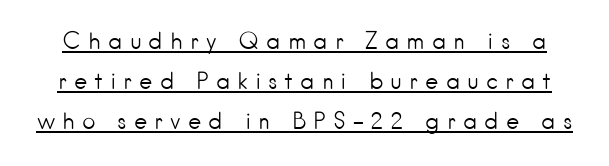
The image shows 23 px text type, upright; set line spacing 1.73x, unusually wide letter spacing (+0.3 em), underlined.
